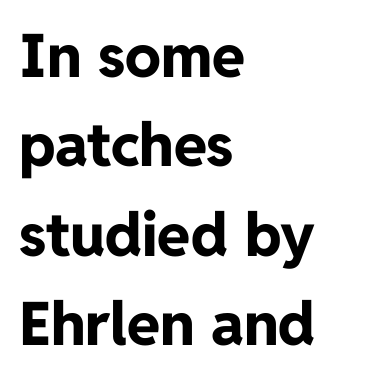
The letters advance in unequal steps, a hallmark of proportional type. Each new line begins a customary step beneath the previous one. Posture: vertical. A clean baseline with only descenders dipping below it. Compared with an ordinary text face, these strokes are far heavier — a full bold.
